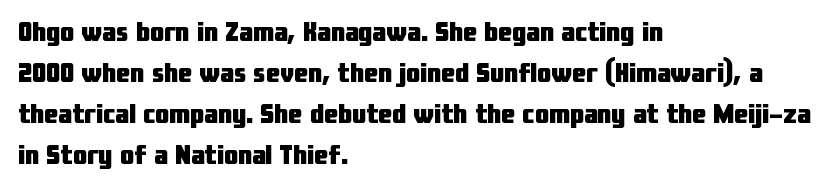
This sample has the flowing, uneven cadence of proportional lettering. The typesetting leans heavy: a genuine bold. Each row of text sits above clean, open space. No italicization has been applied; the sample stays upright.
